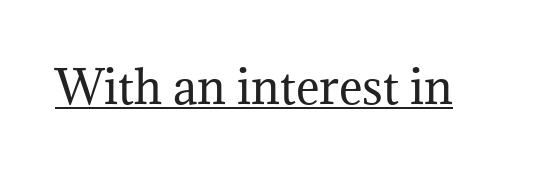
A typographer would call this underscored text. The typeface has the unassuming heft of standard copy or less. A serif font was chosen for this passage. Each letter keeps its own natural width here, so spacing adapts to shape. Short note: letters normally spaced. A roman cut, with each character standing at attention.
